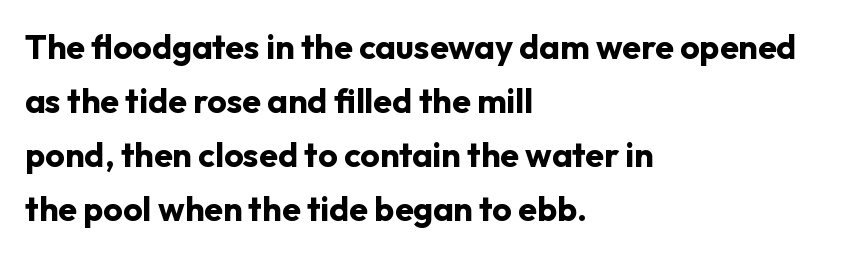
The image shows 34 px bold sans-serif type, upright; set left-aligned, normal line spacing (1.59x), normal letter spacing, not underlined; low stroke contrast and a medium x-height.
